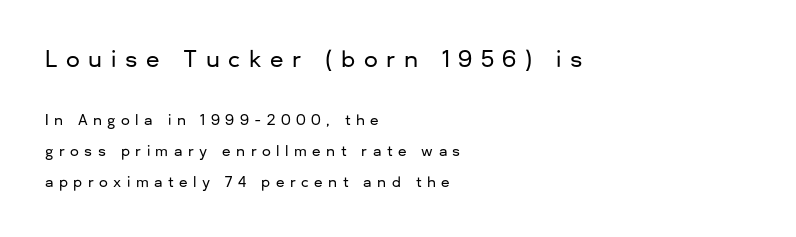
Q: Is the text italic (slanted)? A: No, it is upright.
Q: Is the text underlined? A: No.
Q: How is the paragraph aligned? A: Left-aligned.
Q: Is the spacing between letters normal or unusually wide? A: Unusually wide.
Q: Is the spacing between lines tight, normal or loose? A: Loose.
Q: Which block of text is set in a larger size, the first (top) or the second (bottom)? A: The first (top) one.
